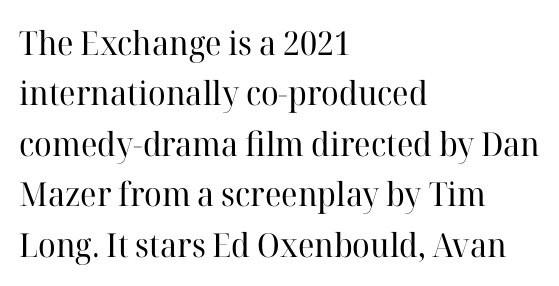
Q: Is the text bold? A: No.
Q: Is the text italic (slanted)? A: No, it is upright.
Q: Is the typeface a serif or a sans-serif typeface? A: Serif.
Q: Is the text underlined? A: No.
Q: How is the paragraph aligned? A: Left-aligned.
Q: Is the spacing between letters normal or unusually wide? A: Normal.
Q: Is the spacing between lines tight, normal or loose? A: Normal.
Q: Width (condensed, normal, or wide)? A: Normal.
Q: Stroke contrast? A: High.
Q: x-height? A: Medium.
Q: Monospaced? A: No.
